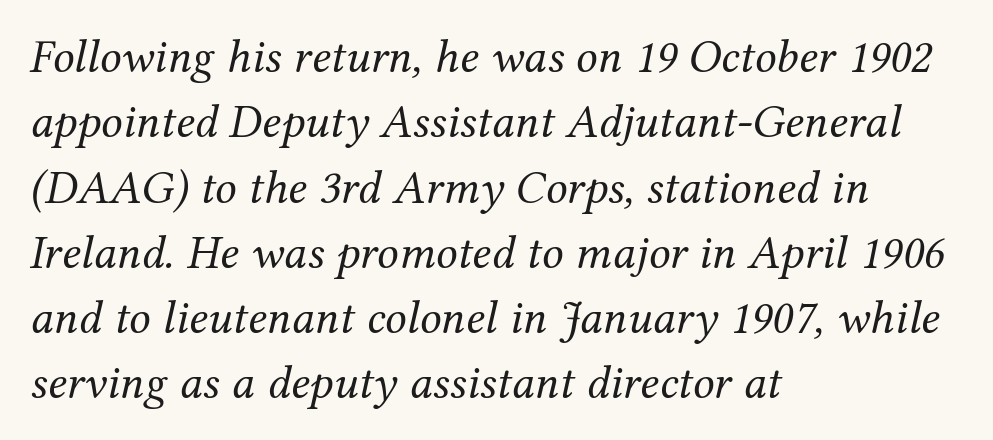
Q: Is the text bold? A: No.
Q: Is the text italic (slanted)? A: Yes, it leans right by about 12 degrees.
Q: Is the typeface a serif or a sans-serif typeface? A: Serif.
Q: Is the text underlined? A: No.
Q: How is the paragraph aligned? A: Left-aligned.
Q: Is the spacing between letters normal or unusually wide? A: Normal.
Q: Is the spacing between lines tight, normal or loose? A: Normal.
Q: Width (condensed, normal, or wide)? A: Normal.
Q: Stroke contrast? A: Medium.
Q: x-height? A: Medium.
Q: Monospaced? A: No.
